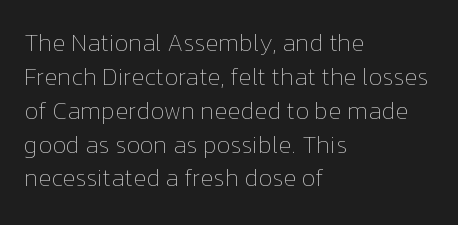
Decoration check: the copy has no underline. Teacher's note: observe the even left margin — that is flush-left alignment. Interline gaps are of average width in this sample. No chunkiness to these letters — they're not bold. These lines were composed using upright roman letters.
